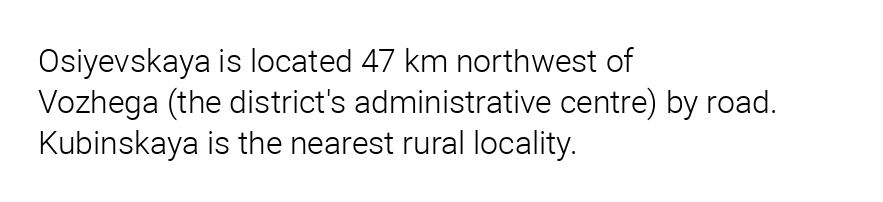
{"serif": "no", "italic": "no", "bold": "no", "weight": "light", "width": "normal", "stroke_contrast": "low", "x_height": "medium", "monospaced": "no", "underline": "no", "align": "left", "line_spacing": "normal", "line_spacing_ratio": 1.28, "letter_spacing": "normal", "letter_spacing_em": 0.0, "glyph_px": 32}
